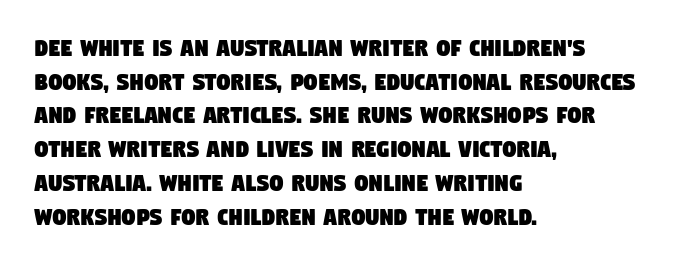
Reading down the block, your eye returns to a fixed left position each line. Plain, unruled lines of type. Evenly set lines give the paragraph a standard silhouette. Honestly, the letter spacing is just normal — you wouldn't notice it.
